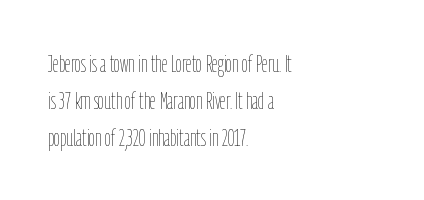
Q: Is the text bold? A: No.
Q: Is the text italic (slanted)? A: No, it is upright.
Q: Is the text underlined? A: No.
Q: How is the paragraph aligned? A: Left-aligned.
Q: Is the spacing between letters normal or unusually wide? A: Normal.
Q: Is the spacing between lines tight, normal or loose? A: Normal.
